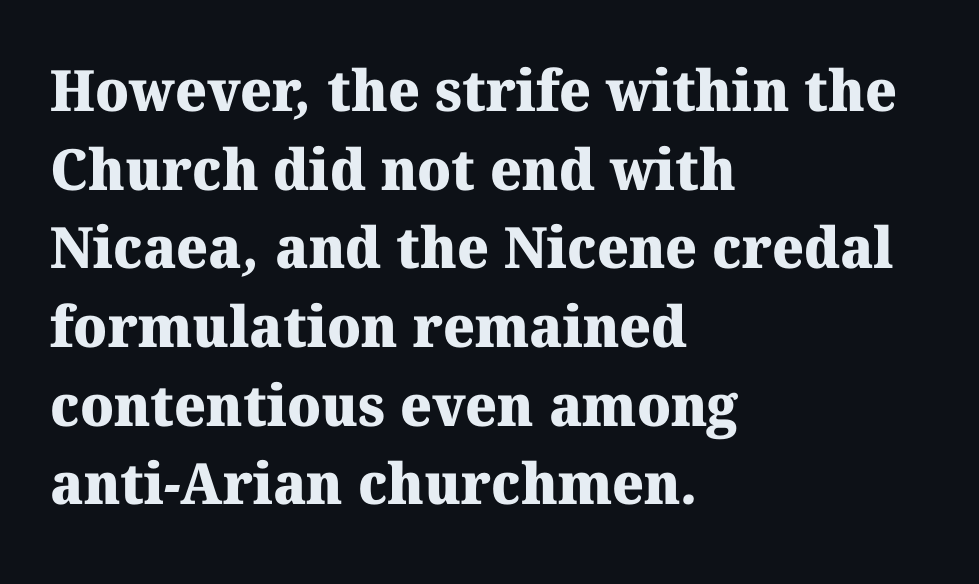
The image shows 57 px heavy serif type; set left-aligned, normal line spacing (1.38x), normal letter spacing, not underlined; medium stroke contrast and a medium x-height.
